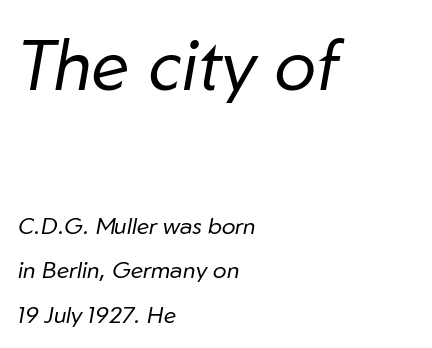
Q: Is the text bold? A: No.
Q: Is the text italic (slanted)? A: Yes, it leans right by about 10 degrees.
Q: Is the text underlined? A: No.
Q: How is the paragraph aligned? A: Left-aligned.
Q: Is the spacing between letters normal or unusually wide? A: Normal.
Q: Is the spacing between lines tight, normal or loose? A: Loose.
Q: Which block of text is set in a larger size, the first (top) or the second (bottom)? A: The first (top) one.
Q: Width (condensed, normal, or wide)? A: Normal.
Q: Stroke contrast? A: Low.
Q: x-height? A: Medium.
Q: Monospaced? A: No.
